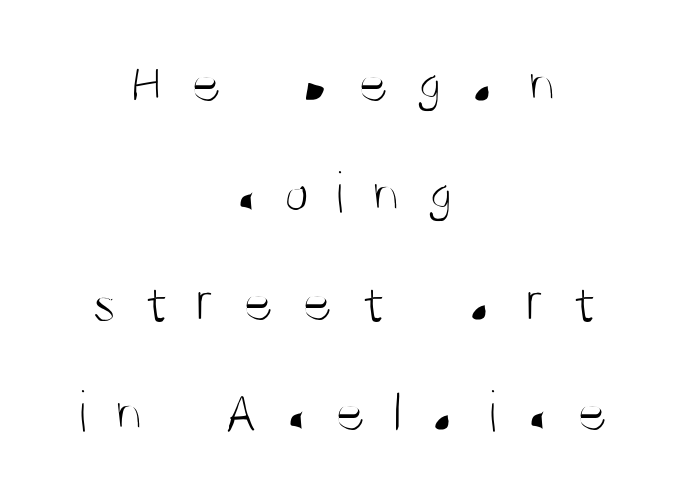
The letters are spread apart with noticeably loose tracking. A typesetter would call this proportional, since set widths differ per character. Ascenders rise straight up at ninety degrees. Stroke mass is kept to a normal reading level or below.
